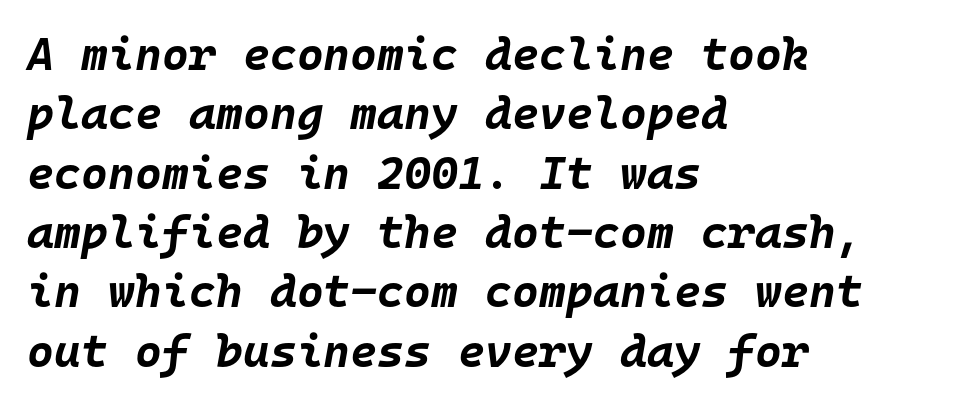
Q: Is the text bold? A: Yes.
Q: Is the text italic (slanted)? A: Yes, it leans right by about 10 degrees.
Q: Is the text underlined? A: No.
Q: How is the paragraph aligned? A: Left-aligned.
Q: Is the spacing between letters normal or unusually wide? A: Normal.
Q: Is the spacing between lines tight, normal or loose? A: Normal.
Q: Width (condensed, normal, or wide)? A: Normal.
Q: Stroke contrast? A: Low.
Q: x-height? A: Large.
Q: Monospaced? A: Yes.
